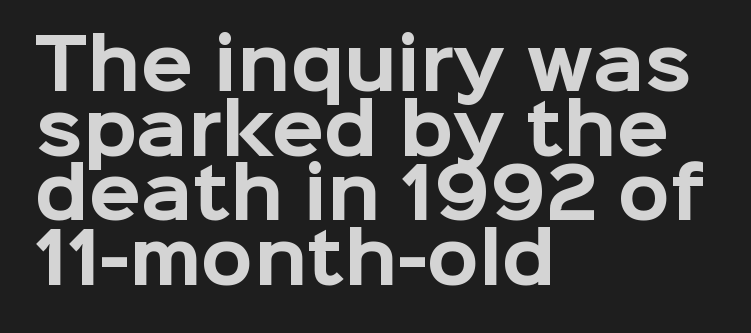
The image shows 68 px bold sans-serif type, upright; set left-aligned, tight line spacing (0.95x), normal letter spacing, not underlined; low stroke contrast and a medium x-height.
